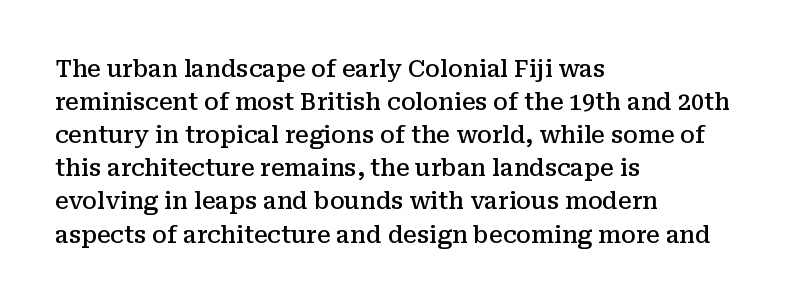
Default kerning and tracking; the words read as compact shapes. Quick note: interline space is typical. This rendering features lettering with no underline. Left-aligned paragraph, ragged on the right. The strokes are fattened partway — semibold, not bold. Italic: no, the glyphs are upright roman.
